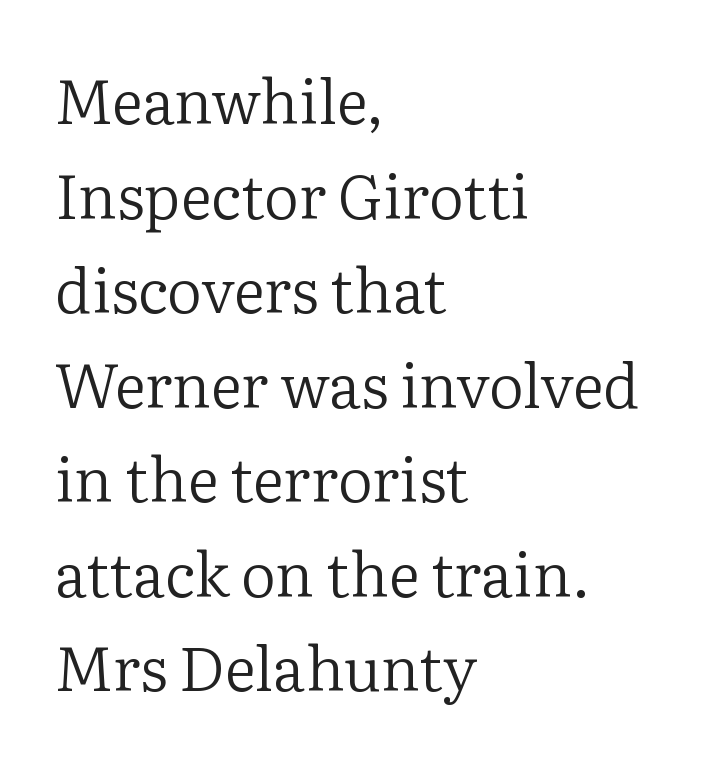
The image shows 61 px regular-weight serif type, upright; set left-aligned, normal line spacing (1.55x), normal letter spacing, not underlined; low stroke contrast and a medium x-height.
